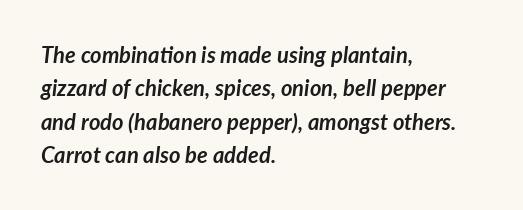
{"italic": "yes", "lean": "right", "slant_degrees": 7, "bold": "yes", "underline": "no", "align": "left", "line_spacing": "normal", "line_spacing_ratio": 1.52, "letter_spacing": "normal", "letter_spacing_em": 0.0, "glyph_px": 22}
